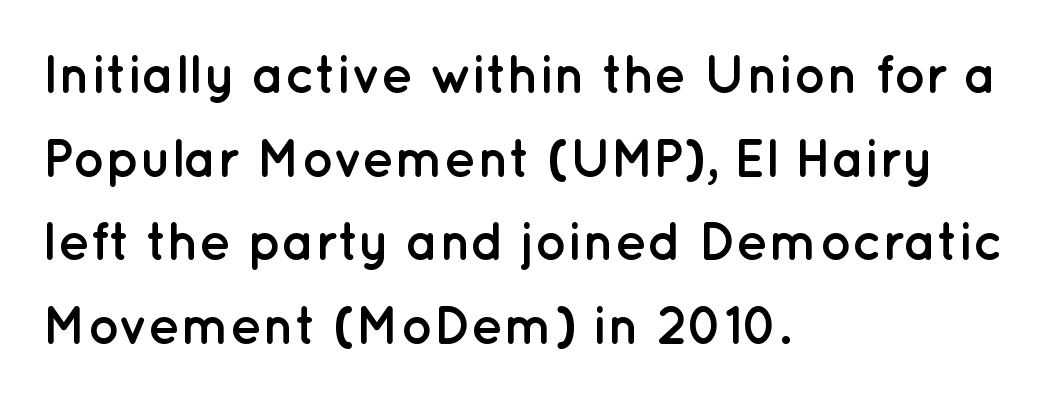
Q: Is the text bold? A: Yes.
Q: Is the text italic (slanted)? A: No, it is upright.
Q: Is the typeface a serif or a sans-serif typeface? A: Sans-serif.
Q: Is the text underlined? A: No.
Q: How is the paragraph aligned? A: Left-aligned.
Q: Is the spacing between letters normal or unusually wide? A: Normal.
Q: Is the spacing between lines tight, normal or loose? A: Normal.
Q: Width (condensed, normal, or wide)? A: Normal.
Q: Stroke contrast? A: Low.
Q: x-height? A: Medium.
Q: Monospaced? A: No.
